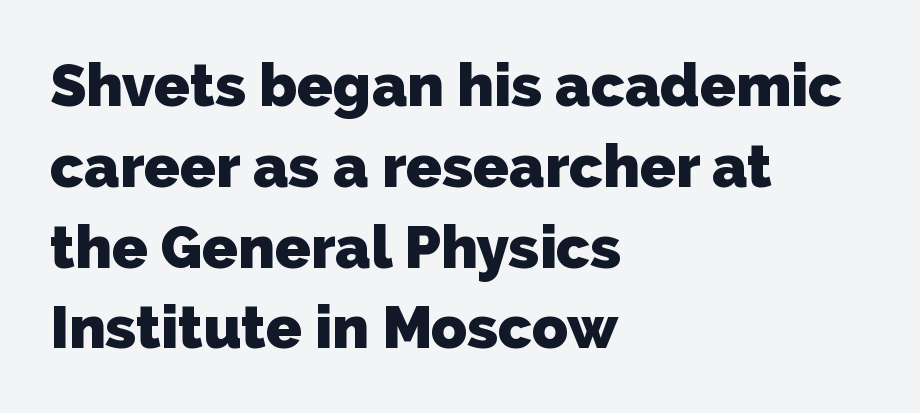
Q: Is the text bold? A: Yes.
Q: Is the typeface a serif or a sans-serif typeface? A: Sans-serif.
Q: Is the text underlined? A: No.
Q: How is the paragraph aligned? A: Left-aligned.
Q: Is the spacing between letters normal or unusually wide? A: Normal.
Q: Is the spacing between lines tight, normal or loose? A: Normal.
Q: Width (condensed, normal, or wide)? A: Normal.
Q: Stroke contrast? A: Low.
Q: x-height? A: Medium.
Q: Monospaced? A: No.
